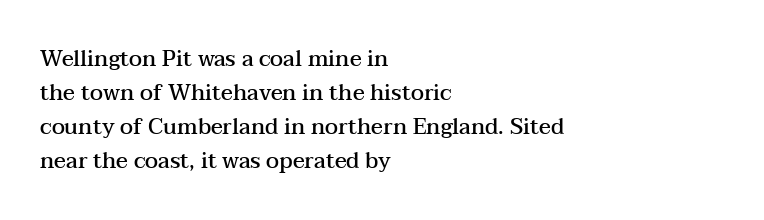
Q: Is the text bold? A: Semi-bold.
Q: Is the text italic (slanted)? A: No, it is upright.
Q: Is the text underlined? A: No.
Q: How is the paragraph aligned? A: Left-aligned.
Q: Is the spacing between letters normal or unusually wide? A: Normal.
Q: Is the spacing between lines tight, normal or loose? A: Normal.
